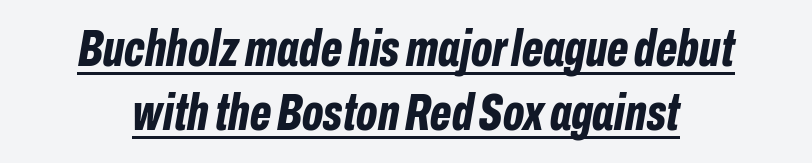
Q: Is the text bold? A: Yes.
Q: Is the text italic (slanted)? A: Yes, it leans right by about 10 degrees.
Q: Is the text underlined? A: Yes.
Q: Is the spacing between letters normal or unusually wide? A: Normal.
Q: Is the spacing between lines tight, normal or loose? A: Normal.
Q: Width (condensed, normal, or wide)? A: Condensed.
Q: Stroke contrast? A: Low.
Q: x-height? A: Medium.
Q: Monospaced? A: No.
